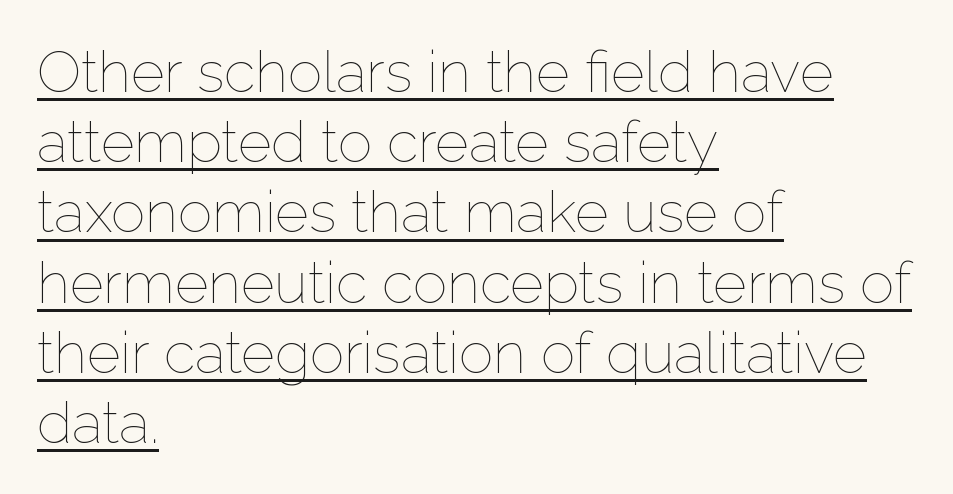
Q: Is the text bold? A: No.
Q: Is the text italic (slanted)? A: No, it is upright.
Q: Is the text underlined? A: Yes.
Q: How is the paragraph aligned? A: Left-aligned.
Q: Is the spacing between letters normal or unusually wide? A: Normal.
Q: Width (condensed, normal, or wide)? A: Normal.
Q: Stroke contrast? A: Low.
Q: x-height? A: Medium.
Q: Monospaced? A: No.
